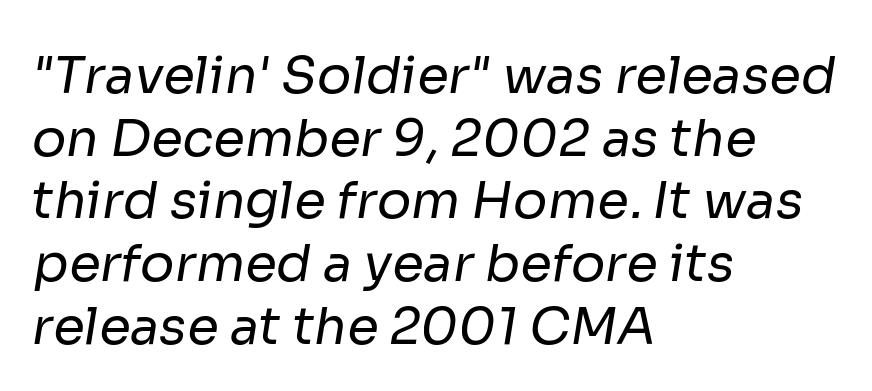
Q: Is the text bold? A: No.
Q: Is the typeface a serif or a sans-serif typeface? A: Sans-serif.
Q: Is the text underlined? A: No.
Q: How is the paragraph aligned? A: Left-aligned.
Q: Is the spacing between letters normal or unusually wide? A: Normal.
Q: Width (condensed, normal, or wide)? A: Normal.
Q: Stroke contrast? A: Low.
Q: x-height? A: Medium.
Q: Monospaced? A: No.
